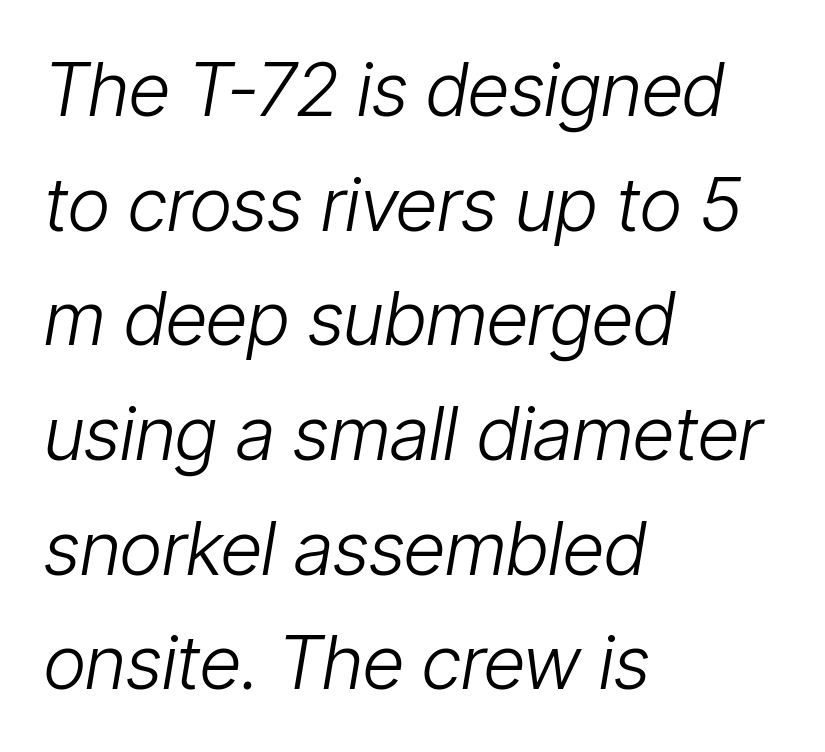
Quick note: italic. Unbolded letterforms with no extra heft. Is this a fixed-width face? No — the glyphs have proportional, varying widths. Clear beneath every line of the passage. Standard letterfit; no display-style spreading of the glyphs.
